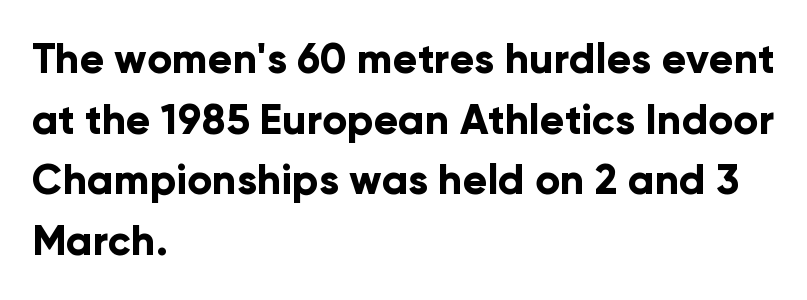
{"serif": "no", "italic": "no", "bold": "yes", "weight": "bold", "width": "normal", "stroke_contrast": "low", "x_height": "medium", "monospaced": "no", "underline": "no", "align": "left", "line_spacing": "normal", "line_spacing_ratio": 1.48, "letter_spacing": "normal", "letter_spacing_em": 0.0, "glyph_px": 41}
